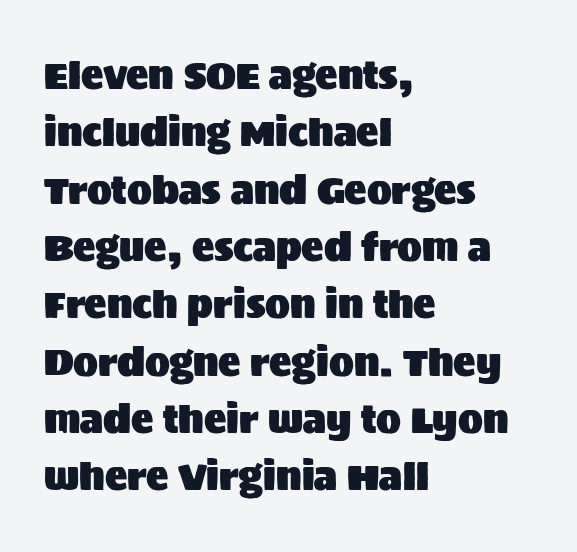
{"serif": "no", "italic": "no", "width": "normal", "stroke_contrast": "medium", "x_height": "large", "monospaced": "no", "underline": "no", "align": "left", "line_spacing": "normal", "line_spacing_ratio": 1.55, "letter_spacing": "normal", "letter_spacing_em": 0.0, "glyph_px": 37}
